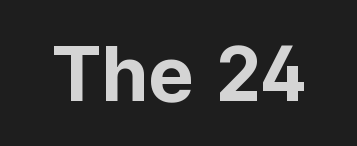
If you drew a line through each stem, it would be perfectly vertical. The line texture is even and compact thanks to regular tracking. Every letter is thick-stroked: bold, no question. Classification — sans serif.
